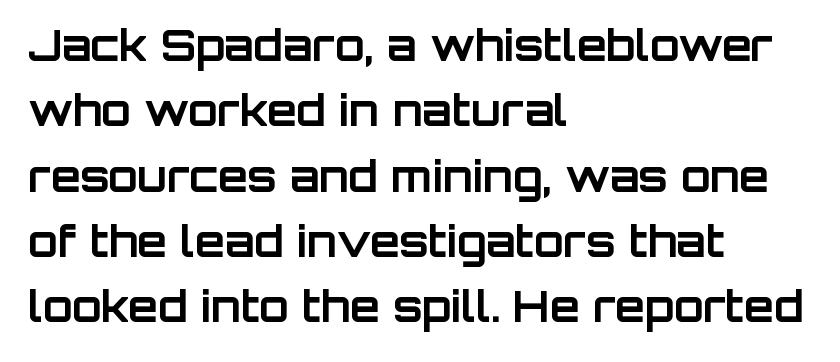
The sample has been set heavy, in full bold. The gap between lines stays unmarked. The lines are quadded left. Glyph-to-glyph distance matches everyday printed text. Spacing verdict: proportional, widths tailored to each character.
